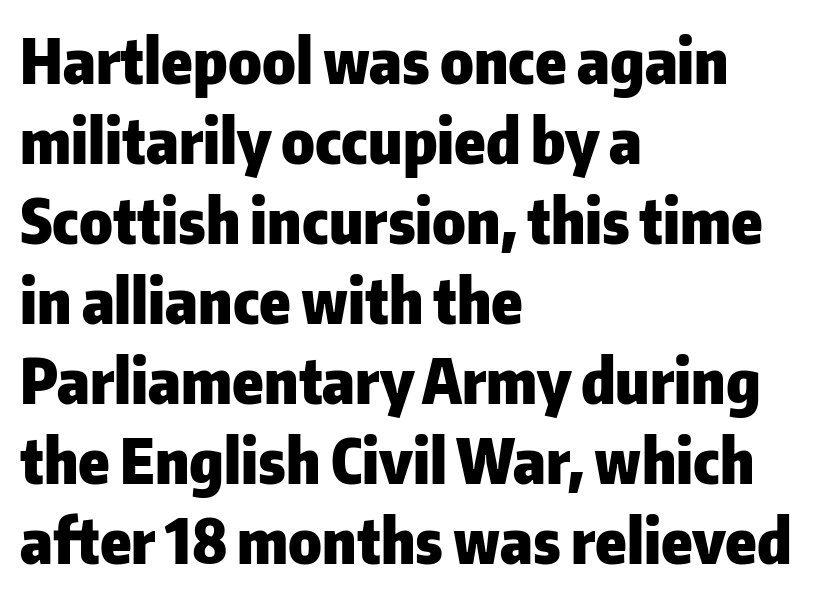
{"serif": "no", "italic": "no", "bold": "yes", "weight": "heavy", "width": "normal", "stroke_contrast": "low", "x_height": "medium", "monospaced": "no", "underline": "no", "align": "left", "line_spacing": "normal", "line_spacing_ratio": 1.29, "letter_spacing": "normal", "letter_spacing_em": 0.0, "glyph_px": 62}
